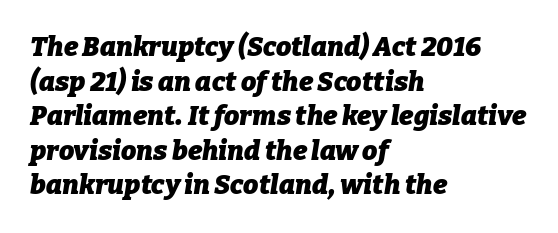
The image shows 27 px bold type, italic (leaning right); set left-aligned, normal line spacing (1.28x), normal letter spacing, not underlined.
